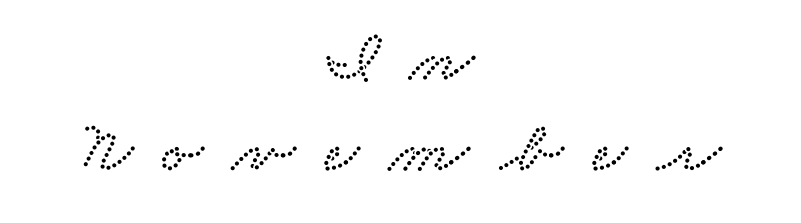
{"serif": "yes", "width": "wide", "stroke_contrast": "low", "x_height": "small", "monospaced": "no", "underline": "no", "align": "center", "line_spacing_ratio": 1.23, "letter_spacing": "wide", "letter_spacing_em": 0.41, "glyph_px": 74}
